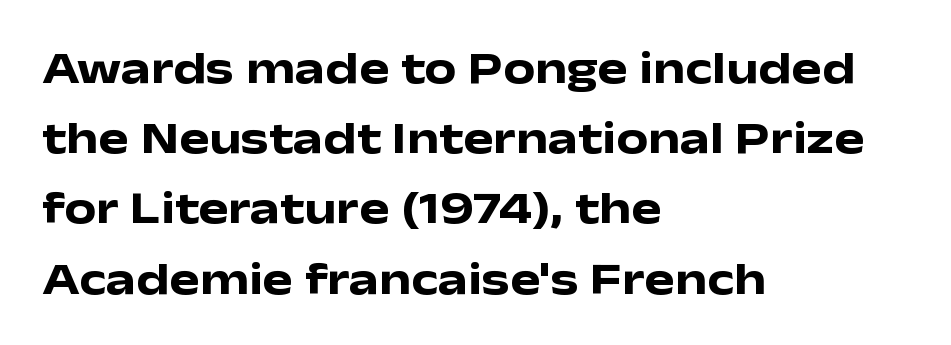
{"serif": "no", "italic": "no", "bold": "yes", "weight": "heavy", "width": "wide", "stroke_contrast": "low", "x_height": "medium", "monospaced": "no", "underline": "no", "align": "left", "line_spacing": "normal", "line_spacing_ratio": 1.56, "letter_spacing": "normal", "letter_spacing_em": 0.0, "glyph_px": 45}
